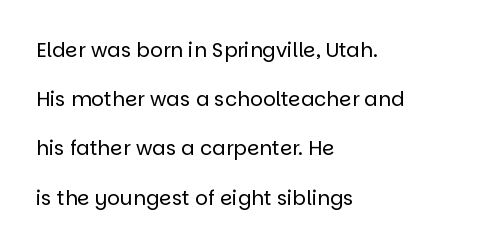
The image shows 20 px text type, upright; set left-aligned, loose line spacing (2.46x), normal letter spacing, not underlined.
